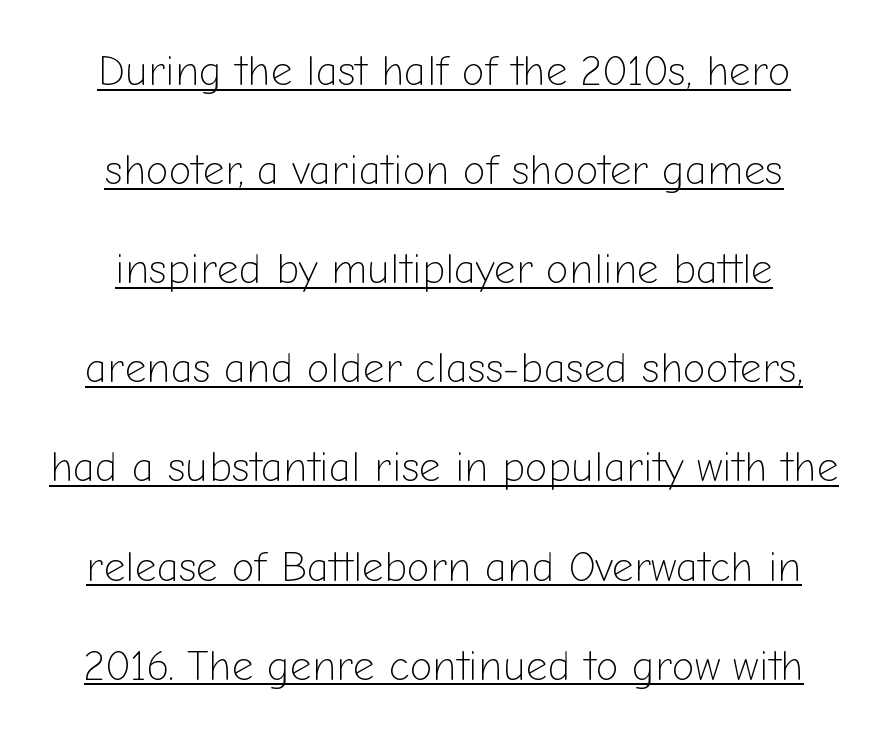
Q: Is the text bold? A: No.
Q: Is the text italic (slanted)? A: No, it is upright.
Q: Is the typeface a serif or a sans-serif typeface? A: Sans-serif.
Q: Is the text underlined? A: Yes.
Q: Is the spacing between letters normal or unusually wide? A: Normal.
Q: Is the spacing between lines tight, normal or loose? A: Loose.
Q: Width (condensed, normal, or wide)? A: Normal.
Q: Stroke contrast? A: Low.
Q: x-height? A: Medium.
Q: Monospaced? A: No.
